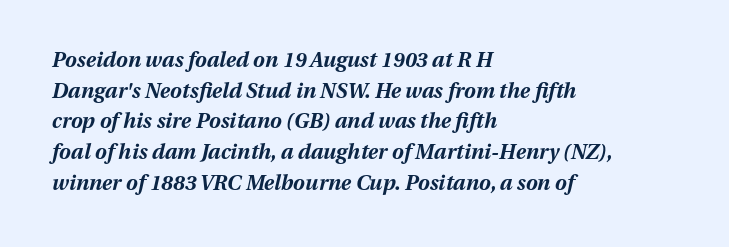
{"italic": "yes", "lean": "right", "slant_degrees": 13, "bold": "yes", "underline": "no", "align": "left", "line_spacing": "normal", "line_spacing_ratio": 1.46, "letter_spacing": "normal", "letter_spacing_em": 0.0, "glyph_px": 21}
